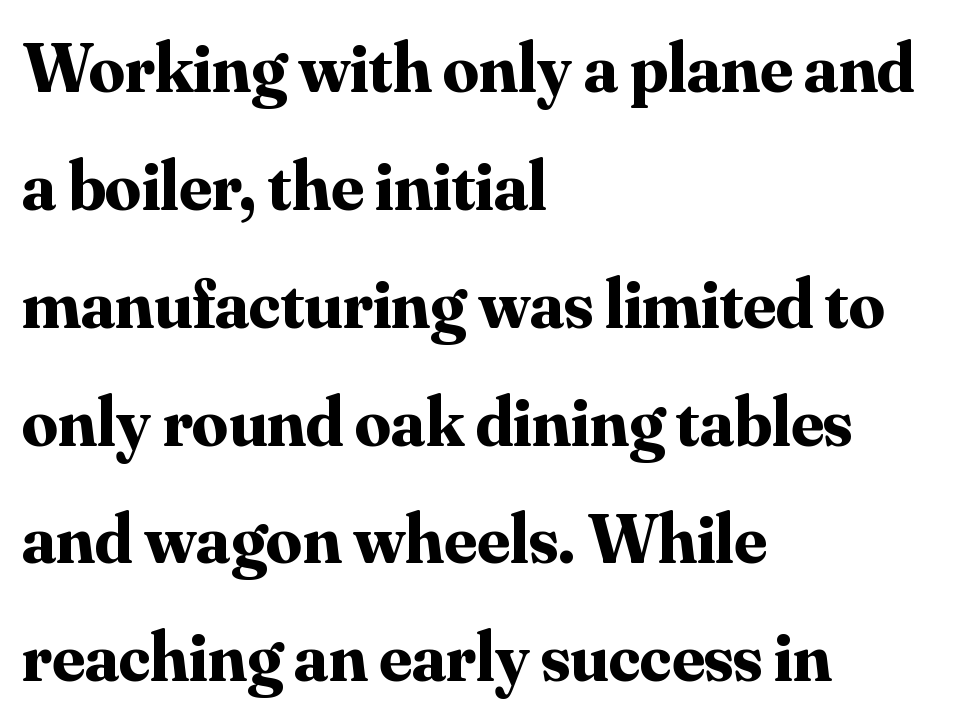
The image shows 71 px bold serif type, upright; set left-aligned, normal line spacing (1.66x), normal letter spacing, not underlined; medium stroke contrast and a small x-height.
